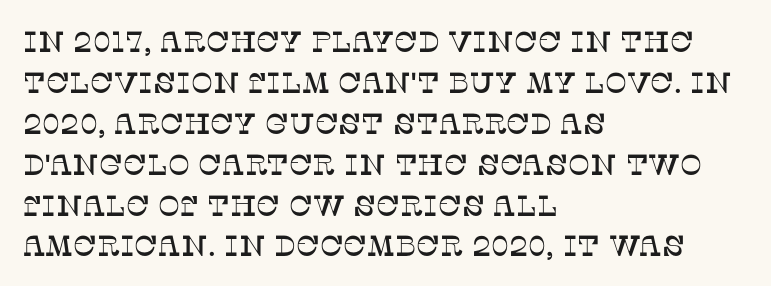
Proportional: the letters do not fall into vertical columns. Quick note: not italic, upright. Honestly, there is no underline to notice here at all. Layout note: lines flush left.
